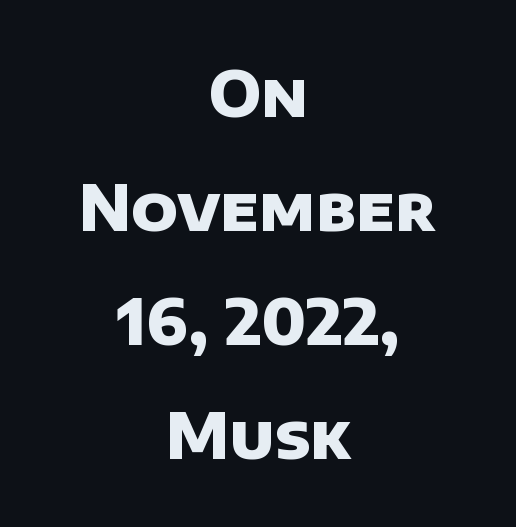
{"serif": "no", "bold": "yes", "weight": "heavy", "width": "normal", "stroke_contrast": "low", "x_height": "large", "monospaced": "no", "underline": "no", "align": "center", "line_spacing_ratio": 1.84, "letter_spacing": "normal", "letter_spacing_em": 0.0, "glyph_px": 62}
